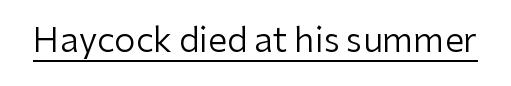
Q: Is the text bold? A: No.
Q: Is the text italic (slanted)? A: No, it is upright.
Q: Is the typeface a serif or a sans-serif typeface? A: Sans-serif.
Q: Is the text underlined? A: Yes.
Q: Is the spacing between letters normal or unusually wide? A: Normal.
Q: Width (condensed, normal, or wide)? A: Normal.
Q: Stroke contrast? A: Low.
Q: x-height? A: Medium.
Q: Monospaced? A: No.
